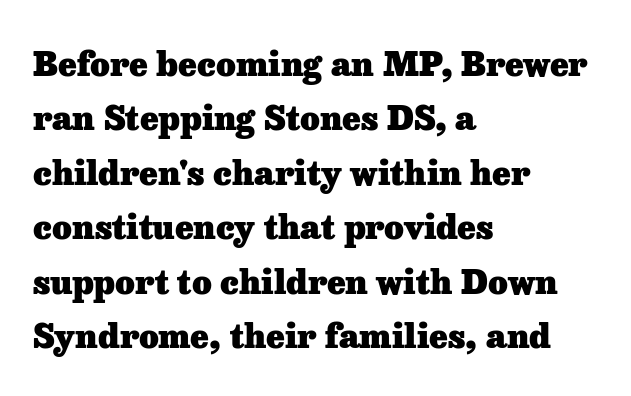
{"serif": "yes", "italic": "no", "bold": "yes", "weight": "heavy", "width": "normal", "stroke_contrast": "low", "x_height": "medium", "monospaced": "no", "underline": "no", "align": "left", "line_spacing": "normal", "line_spacing_ratio": 1.6, "letter_spacing": "normal", "letter_spacing_em": 0.0, "glyph_px": 34}
